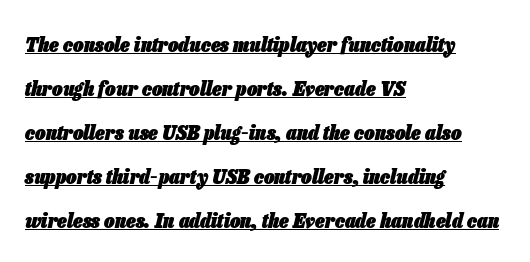
{"italic": "yes", "lean": "right", "slant_degrees": 13, "bold": "yes", "underline": "yes", "align": "left", "line_spacing": "loose", "line_spacing_ratio": 2.09, "letter_spacing": "normal", "letter_spacing_em": 0.0, "glyph_px": 21}
